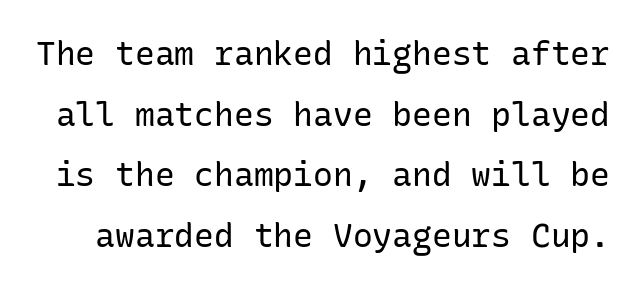
{"serif": "no", "italic": "no", "bold": "no", "weight": "regular", "width": "normal", "stroke_contrast": "low", "x_height": "medium", "underline": "no", "line_spacing_ratio": 1.84, "letter_spacing": "normal", "letter_spacing_em": 0.0, "glyph_px": 33}
